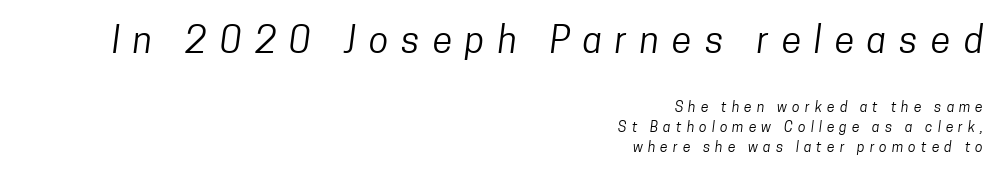
The image shows 36 px regular-weight, condensed sans-serif type; set right-aligned, normal line spacing (1.44x), unusually wide letter spacing (+0.36 em), not underlined; the first (top) block is 2.57x larger; low stroke contrast and a medium x-height.
